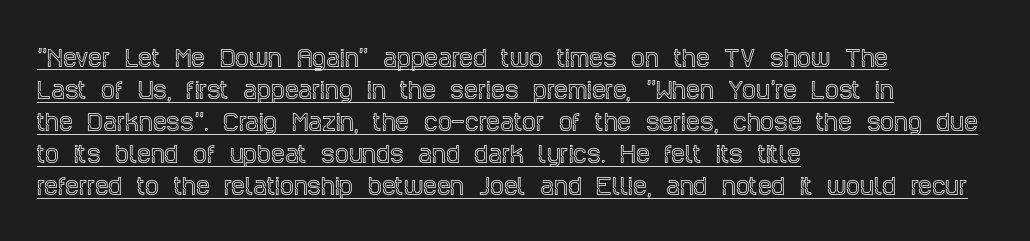
The image shows 22 px text type, upright; set left-aligned, normal line spacing (1.46x), normal letter spacing, underlined.
